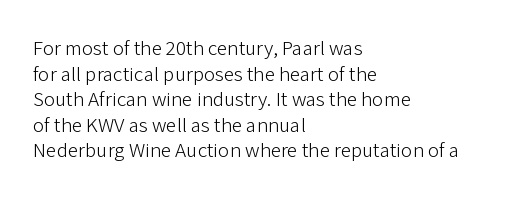
Does extra space separate the letters? No, they use regular spacing. The passage is arranged the way most books set body copy — flush left. The area under the type is left untouched. The face looks like a standard text weight, possibly lighter. Notice how the stems are strictly vertical — no italics here.
